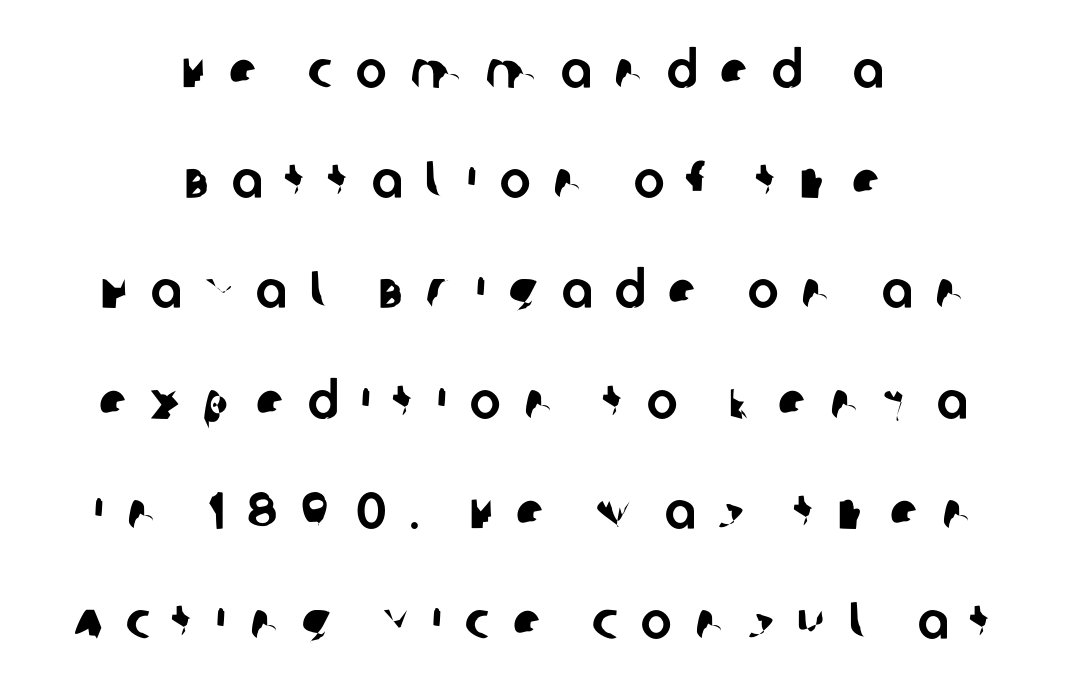
Look at the tracking — it's clearly loosened, letters drifting apart. These lines are rendered in a variable-pitch font. Lines of text with bare space underneath. Both edges are ragged and mirror each other, which tells us the setting is centered. The vertical gap from one line to the next is large. You can tell from the bare stems that sans-serif type was used.
